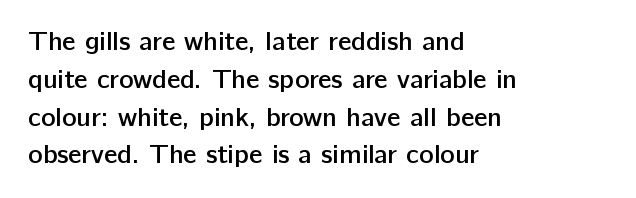
The image shows 27 px text type, upright; set left-aligned, normal line spacing (1.4x), normal letter spacing, not underlined.
